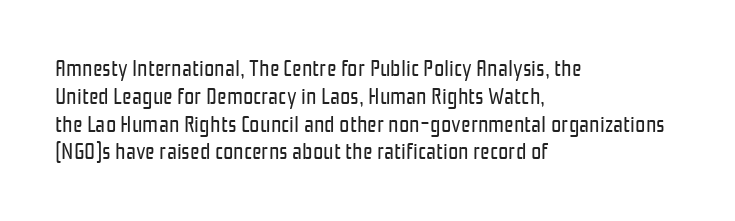
{"italic": "no", "bold": "no", "underline": "no", "align": "left", "line_spacing_ratio": 1.21, "letter_spacing": "normal", "letter_spacing_em": 0.0, "glyph_px": 23}
